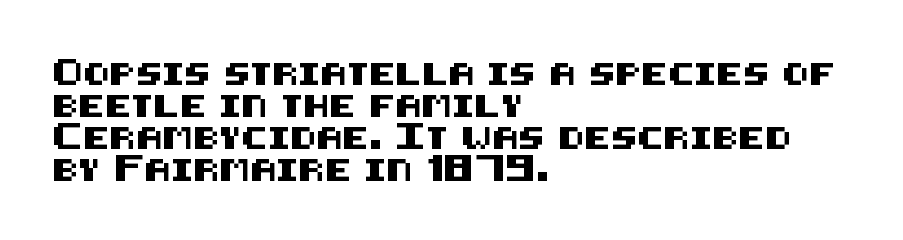
Left-aligned paragraph, ragged on the right. Rendered with straight, roman letterforms. Successive baselines arrive at the customary interval. Descenders are the only things crossing below the line. Is the letter spacing exaggerated? No — it looks like the ordinary default.
